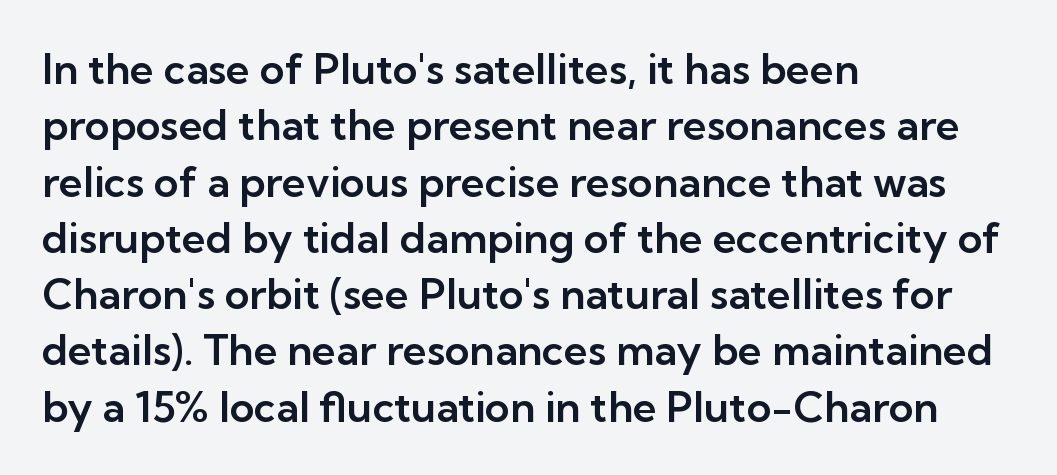
{"serif": "no", "italic": "no", "width": "normal", "stroke_contrast": "low", "x_height": "medium", "monospaced": "no", "underline": "no", "align": "left", "line_spacing": "normal", "line_spacing_ratio": 1.34, "letter_spacing": "normal", "letter_spacing_em": 0.0, "glyph_px": 42}
